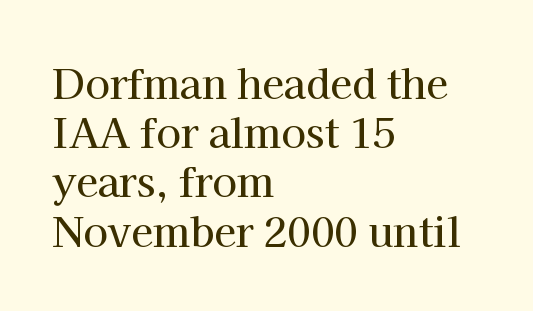
The image shows 40 px serif type, upright; set left-aligned, line spacing 1.23x, normal letter spacing, not underlined; high stroke contrast and a medium x-height.
